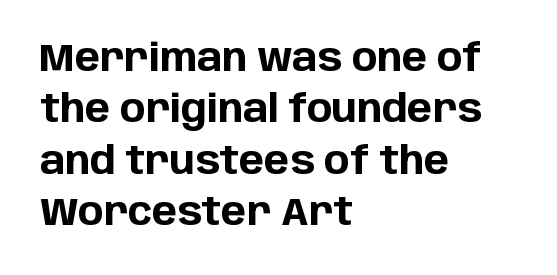
{"serif": "no", "italic": "no", "bold": "yes", "weight": "bold", "width": "normal", "stroke_contrast": "low", "x_height": "large", "monospaced": "no", "underline": "no", "align": "left", "line_spacing": "normal", "line_spacing_ratio": 1.35, "letter_spacing": "normal", "letter_spacing_em": 0.0, "glyph_px": 38}
